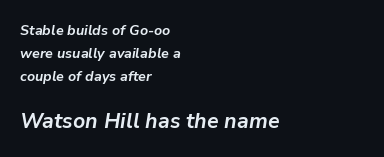
Is there much room between lines? A standard amount, neither cramped nor airy. Letters rest on an invisible, unmarked baseline. The text block is weighted toward the left margin, trailing off unevenly rightward. Reading top to bottom, the characters get bigger at the block break.
